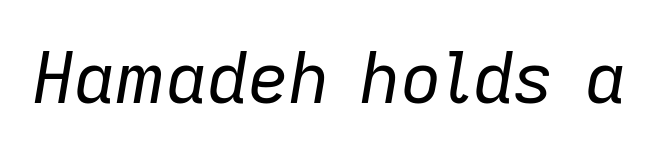
The image shows 71 px regular-weight type, italic (leaning right); set normal letter spacing, not underlined; low stroke contrast and a medium x-height.
